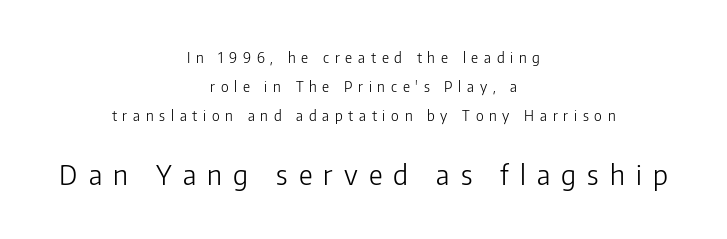
The image shows 27 px text type, upright; set centered, loose line spacing (2.07x), unusually wide letter spacing (+0.41 em), not underlined; the second (bottom) block is 1.93x larger.
